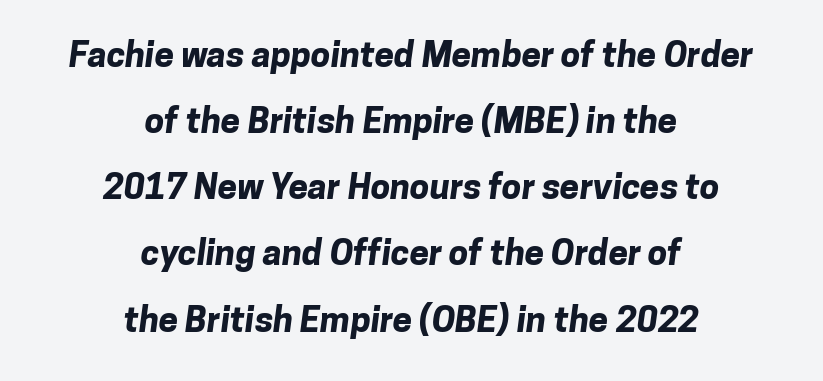
Q: Is the text bold? A: Yes.
Q: Is the typeface a serif or a sans-serif typeface? A: Sans-serif.
Q: Is the text underlined? A: No.
Q: How is the paragraph aligned? A: Centered.
Q: Is the spacing between letters normal or unusually wide? A: Normal.
Q: Width (condensed, normal, or wide)? A: Normal.
Q: Stroke contrast? A: Low.
Q: x-height? A: Medium.
Q: Monospaced? A: No.
